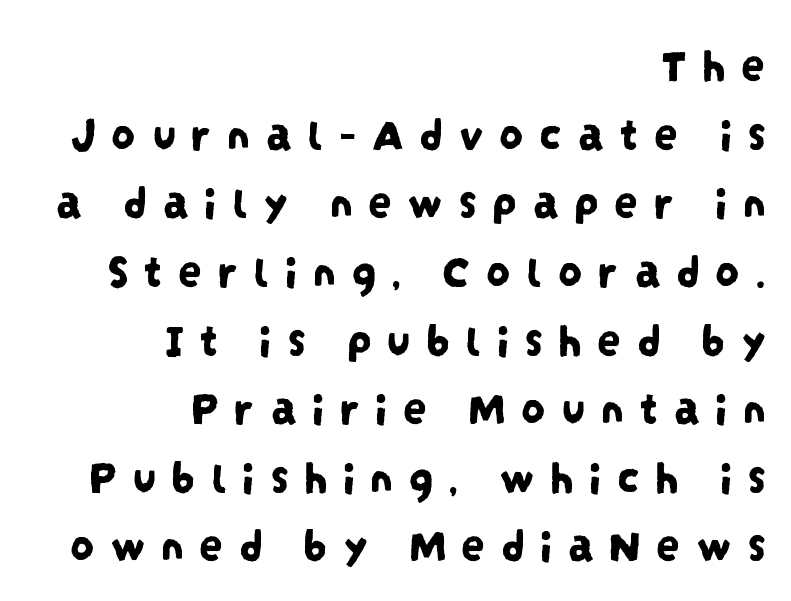
The image shows 48 px condensed sans-serif type; set right-aligned, normal line spacing (1.43x), unusually wide letter spacing (+0.31 em), not underlined; low stroke contrast and a large x-height.
